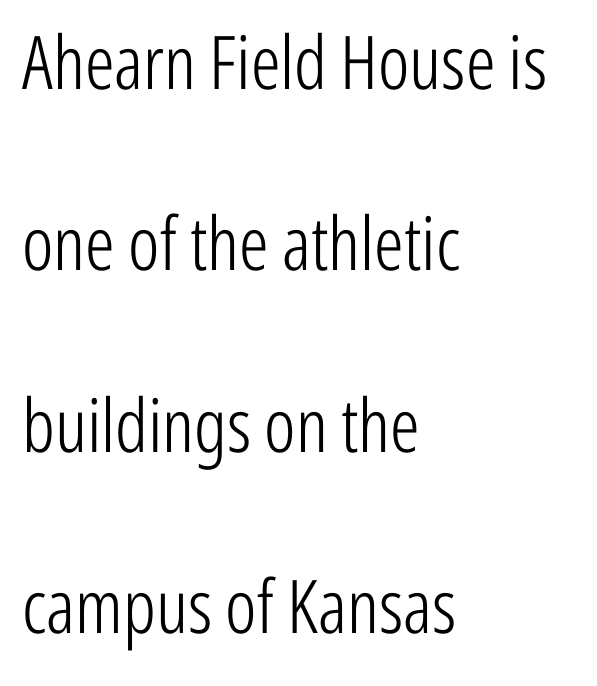
The image shows 74 px light, condensed sans-serif type, upright; set left-aligned, loose line spacing (2.45x), normal letter spacing, not underlined; low stroke contrast and a medium x-height.
